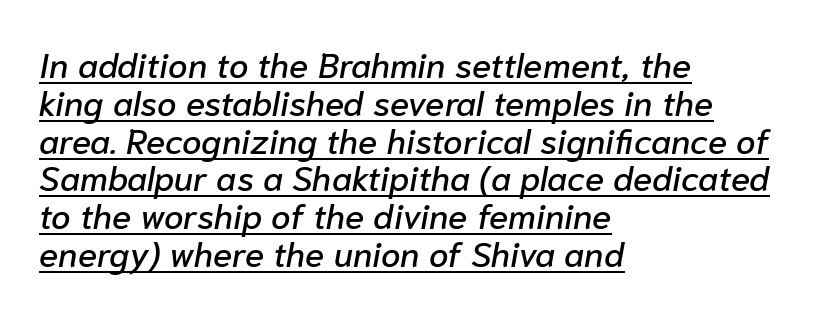
The image shows 35 px text type, italic (leaning right); set left-aligned, tight line spacing (1.08x), normal letter spacing, underlined; low stroke contrast and a medium x-height.
